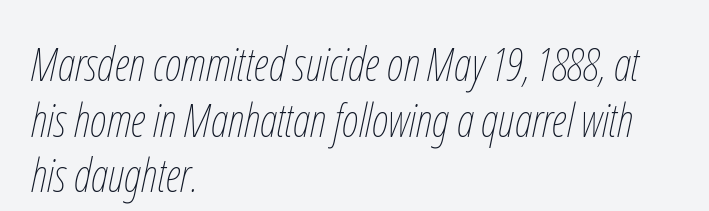
The image shows 46 px thin, condensed type, italic (leaning right); set left-aligned, line spacing 1.21x, normal letter spacing, not underlined; low stroke contrast and a medium x-height.
